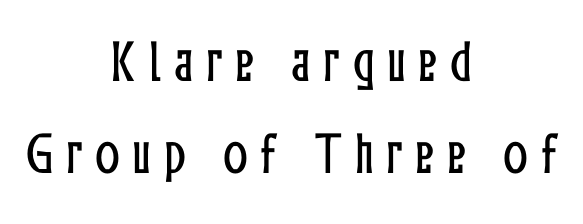
{"italic": "no", "width": "condensed", "stroke_contrast": "low", "x_height": "medium", "monospaced": "no", "underline": "no", "align": "center", "line_spacing": "loose", "line_spacing_ratio": 1.99, "letter_spacing": "wide", "letter_spacing_em": 0.27, "glyph_px": 46}
